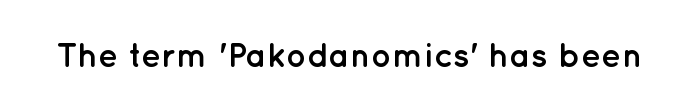
Q: Is the text bold? A: Yes.
Q: Is the text italic (slanted)? A: No, it is upright.
Q: Is the typeface a serif or a sans-serif typeface? A: Sans-serif.
Q: Is the text underlined? A: No.
Q: Is the spacing between letters normal or unusually wide? A: Normal.
Q: Width (condensed, normal, or wide)? A: Normal.
Q: Stroke contrast? A: Low.
Q: x-height? A: Medium.
Q: Monospaced? A: No.
